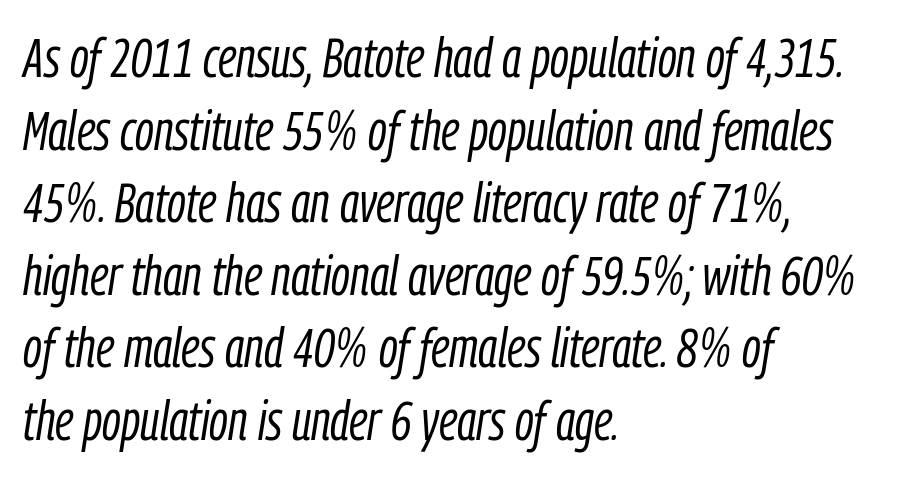
{"italic": "yes", "lean": "right", "slant_degrees": 9, "bold": "no", "weight": "light", "width": "condensed", "stroke_contrast": "low", "x_height": "medium", "monospaced": "no", "underline": "no", "align": "left", "line_spacing": "normal", "line_spacing_ratio": 1.32, "letter_spacing": "normal", "letter_spacing_em": 0.0, "glyph_px": 55}
